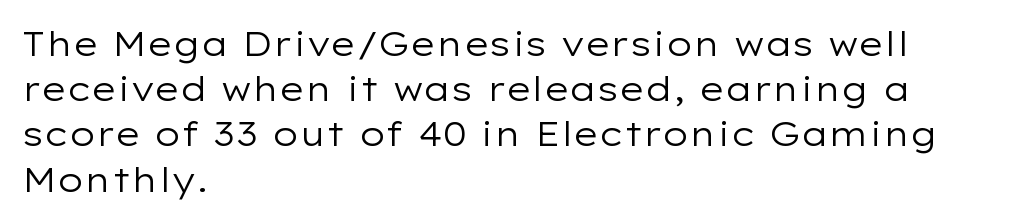
Q: Is the text bold? A: No.
Q: Is the text italic (slanted)? A: No, it is upright.
Q: Is the typeface a serif or a sans-serif typeface? A: Sans-serif.
Q: Is the text underlined? A: No.
Q: How is the paragraph aligned? A: Left-aligned.
Q: Is the spacing between letters normal or unusually wide? A: Normal.
Q: Is the spacing between lines tight, normal or loose? A: Normal.
Q: Width (condensed, normal, or wide)? A: Wide.
Q: Stroke contrast? A: Low.
Q: x-height? A: Medium.
Q: Monospaced? A: No.
